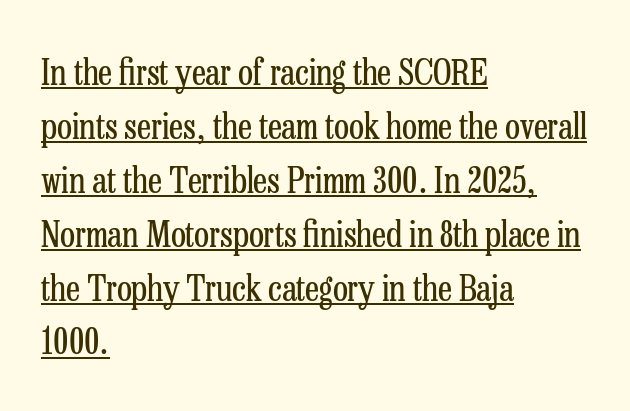
{"serif": "yes", "italic": "no", "bold": "no", "weight": "regular", "width": "condensed", "stroke_contrast": "low", "x_height": "medium", "monospaced": "no", "underline": "yes", "align": "left", "line_spacing": "normal", "line_spacing_ratio": 1.54, "letter_spacing": "normal", "letter_spacing_em": 0.0, "glyph_px": 35}
